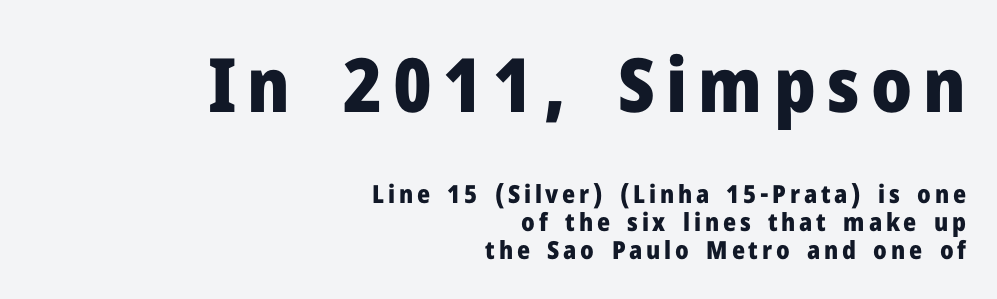
The baseline area is clear. Size hierarchy here favors the leading block over the trailing one. Character widths vary here, with narrow letters taking less room than wide ones. This block would grow much taller if given ordinary leading; it's compressed now. Strokes here are thick enough to call this a true bold.
